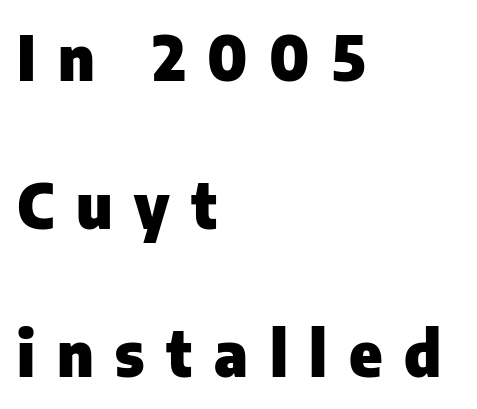
Q: Is the text bold? A: Yes.
Q: Is the text italic (slanted)? A: No, it is upright.
Q: Is the typeface a serif or a sans-serif typeface? A: Sans-serif.
Q: Is the text underlined? A: No.
Q: How is the paragraph aligned? A: Left-aligned.
Q: Is the spacing between letters normal or unusually wide? A: Unusually wide.
Q: Is the spacing between lines tight, normal or loose? A: Loose.
Q: Width (condensed, normal, or wide)? A: Normal.
Q: Stroke contrast? A: Low.
Q: x-height? A: Medium.
Q: Monospaced? A: No.
